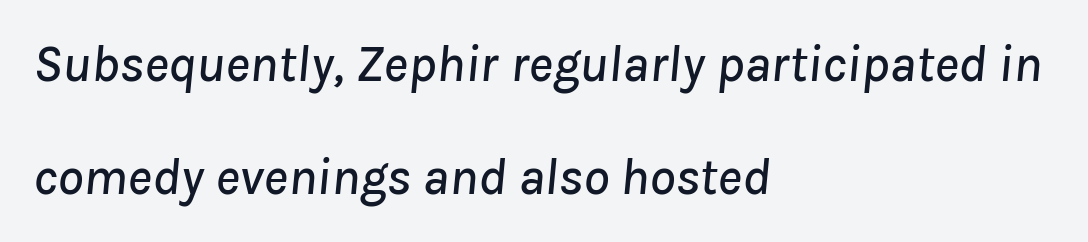
{"italic": "yes", "lean": "right", "slant_degrees": 8, "width": "normal", "stroke_contrast": "low", "x_height": "medium", "monospaced": "no", "underline": "no", "align": "left", "line_spacing": "loose", "line_spacing_ratio": 2.18, "letter_spacing": "normal", "letter_spacing_em": 0.0, "glyph_px": 52}
